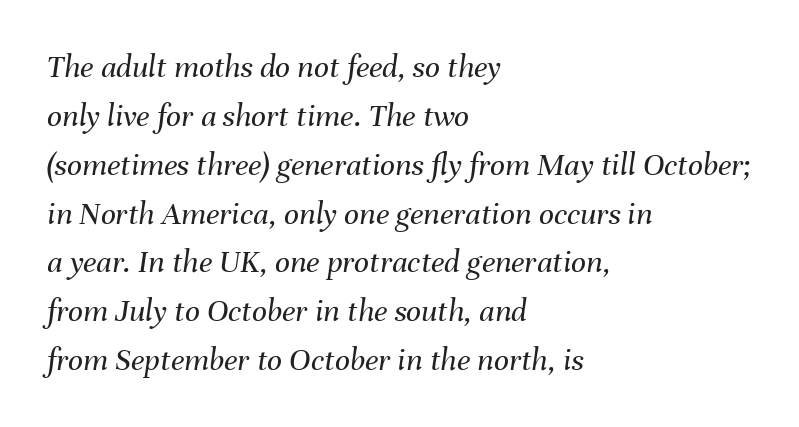
The image shows 33 px regular-weight type, italic (leaning right); set left-aligned, normal line spacing (1.48x), normal letter spacing, not underlined; medium stroke contrast and a medium x-height.
